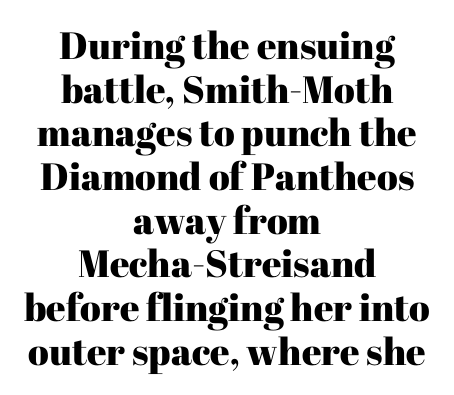
{"serif": "yes", "italic": "no", "width": "normal", "stroke_contrast": "high", "x_height": "medium", "monospaced": "no", "underline": "no", "align": "center", "line_spacing": "tight", "line_spacing_ratio": 1.15, "letter_spacing": "normal", "letter_spacing_em": 0.0, "glyph_px": 38}
